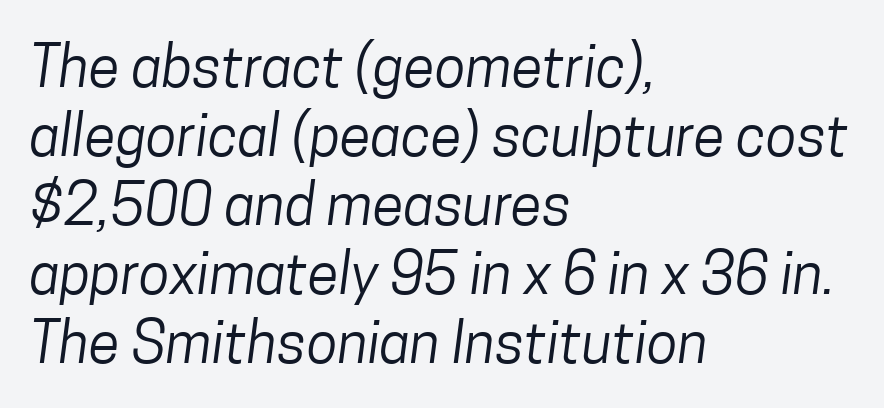
The image shows 57 px regular-weight, condensed sans-serif type; set left-aligned, line spacing 1.21x, normal letter spacing, not underlined; low stroke contrast and a medium x-height.
